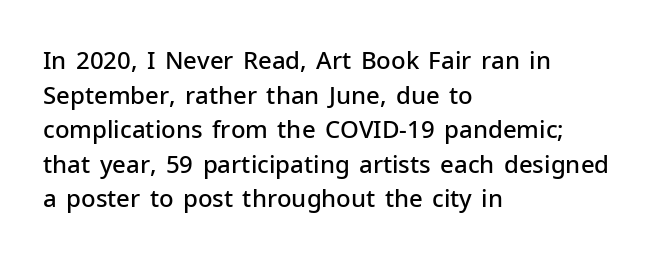
{"italic": "no", "bold": "semi", "underline": "no", "align": "left", "line_spacing": "normal", "line_spacing_ratio": 1.44, "letter_spacing": "normal", "letter_spacing_em": 0.0, "glyph_px": 24}
